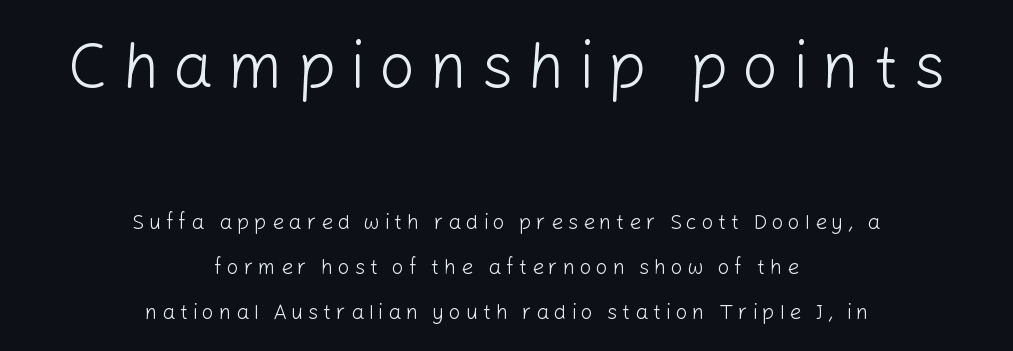
{"serif": "no", "italic": "no", "bold": "no", "weight": "light", "width": "normal", "stroke_contrast": "low", "x_height": "medium", "monospaced": "no", "underline": "no", "align": "center", "line_spacing": "loose", "line_spacing_ratio": 2.14, "letter_spacing": "wide", "letter_spacing_em": 0.22, "larger_block": "first", "size_ratio": 3.05, "glyph_px": 64}
